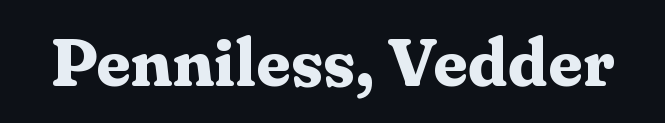
{"serif": "yes", "italic": "no", "bold": "yes", "weight": "bold", "width": "normal", "stroke_contrast": "medium", "x_height": "medium", "monospaced": "no", "underline": "no", "letter_spacing": "normal", "letter_spacing_em": 0.0, "glyph_px": 68}
